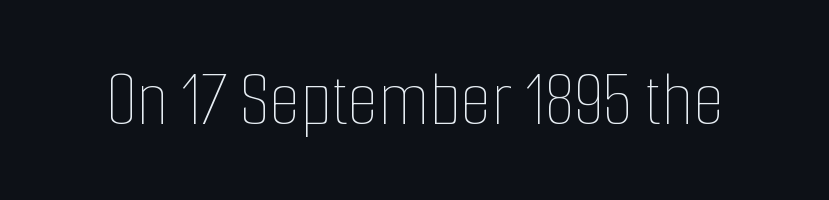
The image shows 80 px thin, condensed type, upright; set normal letter spacing, not underlined; low stroke contrast and a medium x-height.
